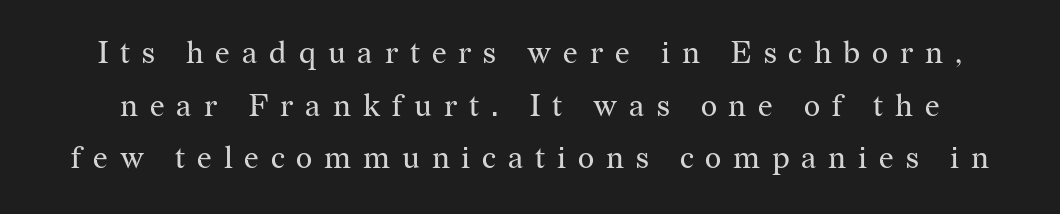
The letterforms sit at book weight or below. Vertical spacing — default. Decoration check: the copy has no underline. A typesetter would call this proportional, since set widths differ per character.
